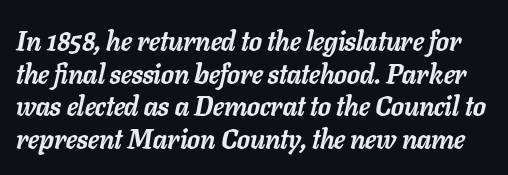
Q: Is the text bold? A: Yes.
Q: Is the text italic (slanted)? A: Yes, it leans right by about 11 degrees.
Q: Is the text underlined? A: No.
Q: Is the spacing between letters normal or unusually wide? A: Normal.
